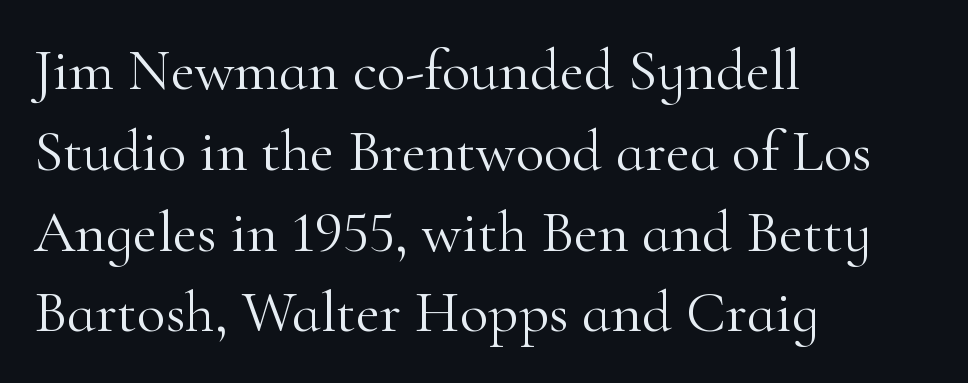
The image shows 59 px light serif type, upright; set left-aligned, normal line spacing (1.37x), normal letter spacing, not underlined; high stroke contrast and a small x-height.
